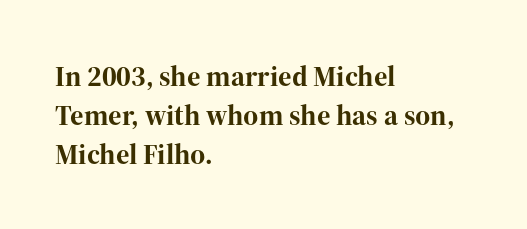
Short and long lines alike share a common starting point at left. Spacing verdict: proportional, widths tailored to each character. Descenders hang freely into open space. Plenty of ink on the page — the face is bold. Nope, not italic — everything's standing straight. Default kerning and tracking; the words read as compact shapes.
